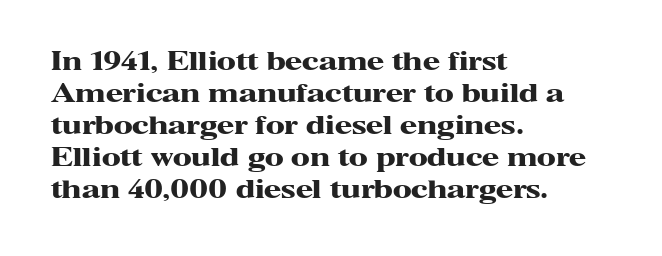
Q: Is the text bold? A: Yes.
Q: Is the text italic (slanted)? A: No, it is upright.
Q: Is the text underlined? A: No.
Q: How is the paragraph aligned? A: Left-aligned.
Q: Is the spacing between letters normal or unusually wide? A: Normal.
Q: Is the spacing between lines tight, normal or loose? A: Normal.
